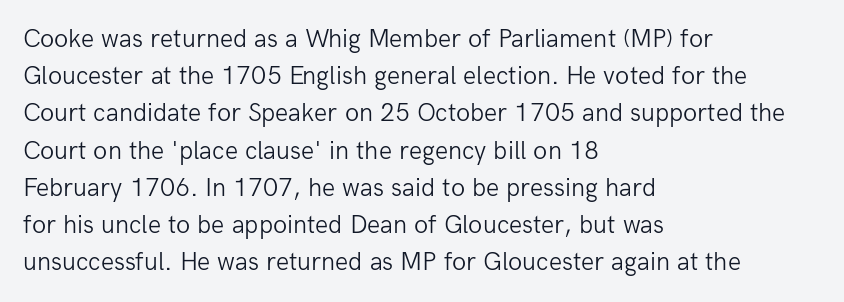
Q: Is the text bold? A: No.
Q: Is the text italic (slanted)? A: No, it is upright.
Q: Is the text underlined? A: No.
Q: How is the paragraph aligned? A: Left-aligned.
Q: Is the spacing between letters normal or unusually wide? A: Normal.
Q: Is the spacing between lines tight, normal or loose? A: Normal.
